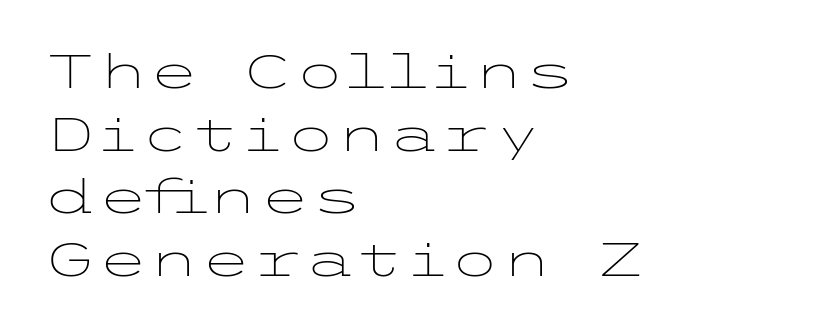
Q: Is the text bold? A: No.
Q: Is the text italic (slanted)? A: No, it is upright.
Q: Is the typeface a serif or a sans-serif typeface? A: Sans-serif.
Q: Is the text underlined? A: No.
Q: How is the paragraph aligned? A: Left-aligned.
Q: Is the spacing between letters normal or unusually wide? A: Normal.
Q: Is the spacing between lines tight, normal or loose? A: Normal.
Q: Width (condensed, normal, or wide)? A: Wide.
Q: Stroke contrast? A: Low.
Q: x-height? A: Medium.
